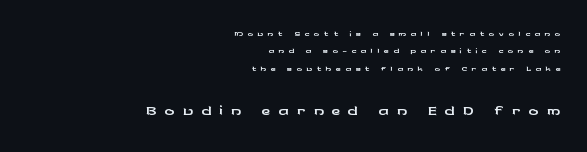
Q: Is the text italic (slanted)? A: No, it is upright.
Q: Is the text underlined? A: No.
Q: How is the paragraph aligned? A: Right-aligned.
Q: Is the spacing between letters normal or unusually wide? A: Unusually wide.
Q: Which block of text is set in a larger size, the first (top) or the second (bottom)? A: The second (bottom) one.
